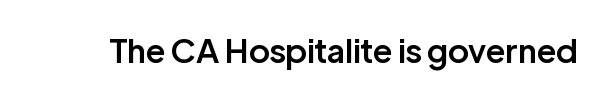
Q: Is the text bold? A: Semi-bold.
Q: Is the text italic (slanted)? A: No, it is upright.
Q: Is the typeface a serif or a sans-serif typeface? A: Sans-serif.
Q: Is the text underlined? A: No.
Q: Is the spacing between letters normal or unusually wide? A: Normal.
Q: Width (condensed, normal, or wide)? A: Normal.
Q: Stroke contrast? A: Low.
Q: x-height? A: Medium.
Q: Monospaced? A: No.
